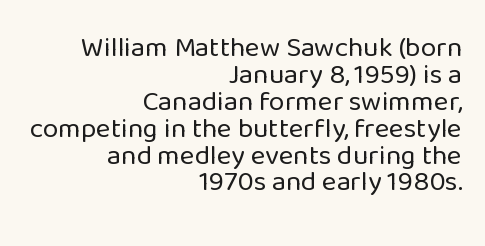
Q: Is the text bold? A: No.
Q: Is the text italic (slanted)? A: No, it is upright.
Q: Is the typeface a serif or a sans-serif typeface? A: Sans-serif.
Q: Is the text underlined? A: No.
Q: How is the paragraph aligned? A: Right-aligned.
Q: Is the spacing between letters normal or unusually wide? A: Normal.
Q: Is the spacing between lines tight, normal or loose? A: Tight.
Q: Width (condensed, normal, or wide)? A: Normal.
Q: Stroke contrast? A: Low.
Q: x-height? A: Medium.
Q: Monospaced? A: No.
